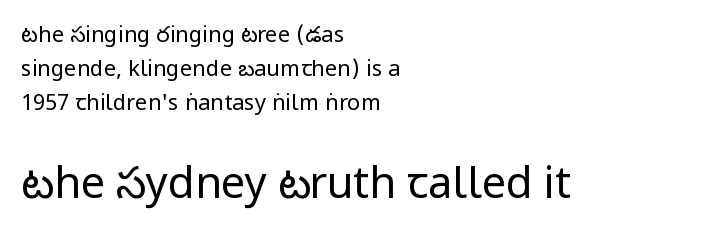
Q: Is the text bold? A: No.
Q: Is the text italic (slanted)? A: No, it is upright.
Q: Is the typeface a serif or a sans-serif typeface? A: Sans-serif.
Q: Is the text underlined? A: No.
Q: How is the paragraph aligned? A: Left-aligned.
Q: Is the spacing between letters normal or unusually wide? A: Normal.
Q: Is the spacing between lines tight, normal or loose? A: Normal.
Q: Which block of text is set in a larger size, the first (top) or the second (bottom)? A: The second (bottom) one.
Q: Width (condensed, normal, or wide)? A: Condensed.
Q: Stroke contrast? A: Low.
Q: x-height? A: Large.
Q: Monospaced? A: No.
